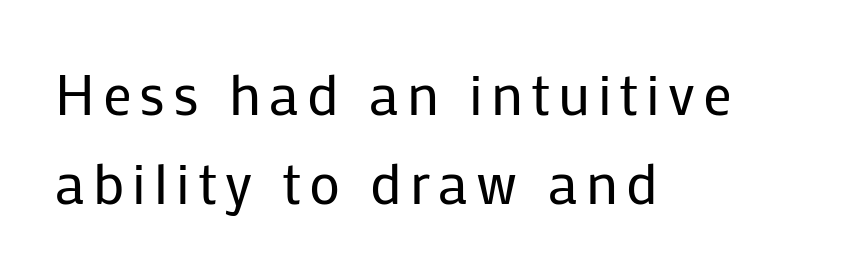
{"serif": "no", "italic": "no", "bold": "no", "weight": "regular", "width": "normal", "stroke_contrast": "low", "x_height": "medium", "monospaced": "no", "underline": "no", "align": "left", "line_spacing": "normal", "line_spacing_ratio": 1.57, "glyph_px": 57}
